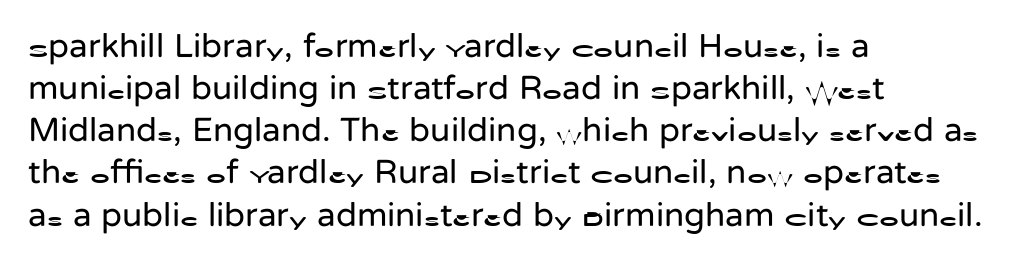
Q: Is the text bold? A: No.
Q: Is the text italic (slanted)? A: No, it is upright.
Q: Is the typeface a serif or a sans-serif typeface? A: Sans-serif.
Q: Is the text underlined? A: No.
Q: How is the paragraph aligned? A: Left-aligned.
Q: Is the spacing between letters normal or unusually wide? A: Normal.
Q: Width (condensed, normal, or wide)? A: Normal.
Q: Stroke contrast? A: Low.
Q: x-height? A: Medium.
Q: Monospaced? A: No.
